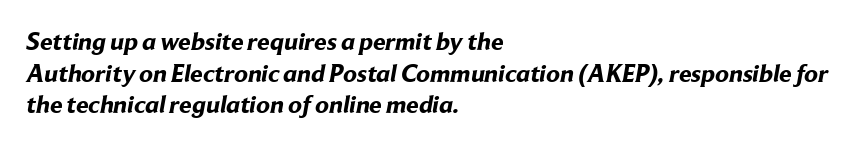
Strong, thick strokes mark this as bold type. Letter spacing: default. Clear beneath every line of the passage. The vertical gap from one line to the next is medium. Where is the straight margin? On the left.
